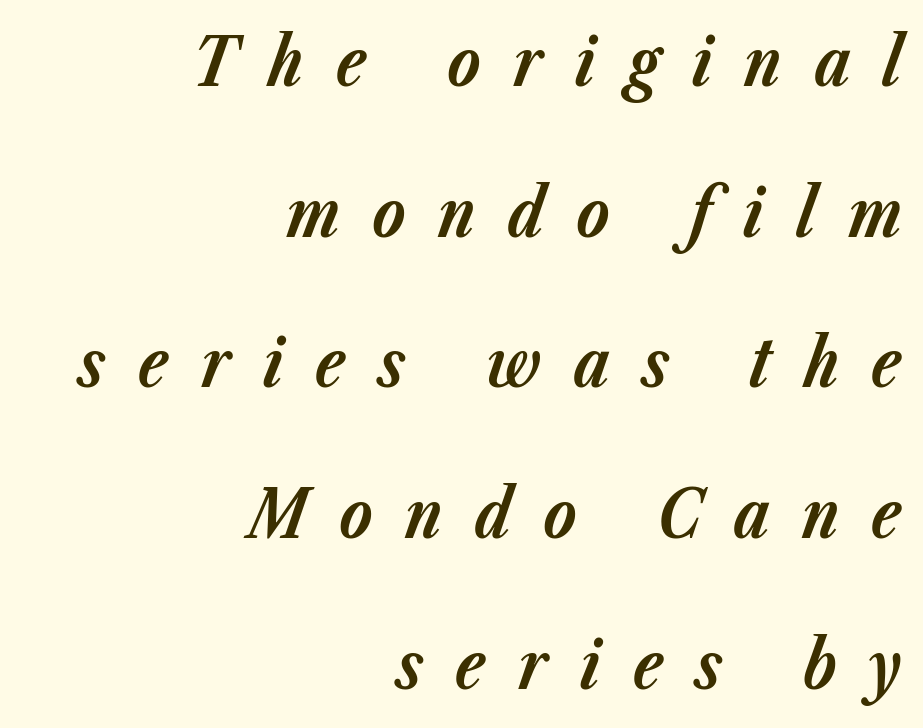
Whoever set this chose breathing room over compactness in the vertical rhythm. Bare-footed words on every line. Between one letter and the next there's a generous, obvious gap. Compared with an ordinary text face, these strokes are far heavier — a full bold. Caption: multi-line text, flush right, ragged left. Varying glyph widths throughout — classic text-font behaviour.
